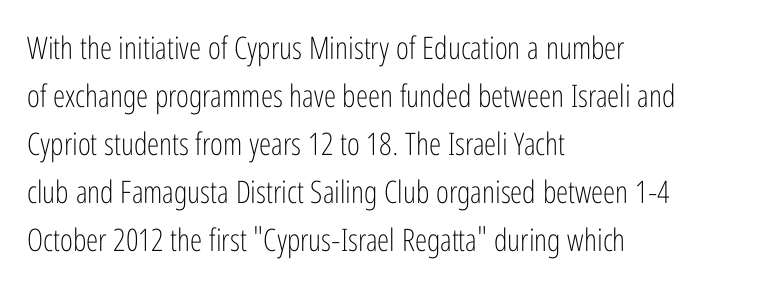
Q: Is the text bold? A: No.
Q: Is the text italic (slanted)? A: No, it is upright.
Q: Is the typeface a serif or a sans-serif typeface? A: Sans-serif.
Q: Is the text underlined? A: No.
Q: How is the paragraph aligned? A: Left-aligned.
Q: Is the spacing between letters normal or unusually wide? A: Normal.
Q: Is the spacing between lines tight, normal or loose? A: Normal.
Q: Width (condensed, normal, or wide)? A: Condensed.
Q: Stroke contrast? A: Low.
Q: x-height? A: Medium.
Q: Monospaced? A: No.
